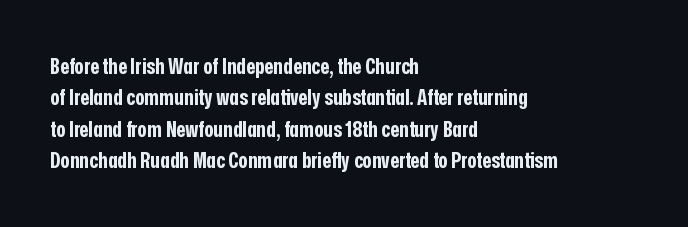
{"italic": "no", "bold": "yes", "underline": "no", "align": "left", "line_spacing": "normal", "line_spacing_ratio": 1.43, "letter_spacing": "normal", "letter_spacing_em": 0.0, "glyph_px": 22}
